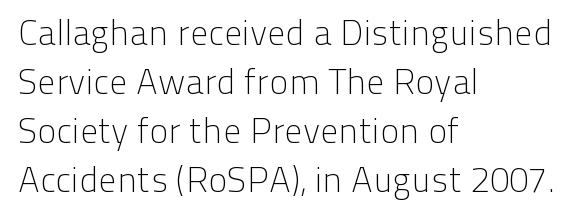
If you measured baseline to baseline, you'd find a middling distance. The strokes are not fattened; the text isn't bold. Honestly, there is no underline to notice here at all. This sample uses plain, unmodified letter spacing. The typography opts for an upright posture over an oblique one. The passage shown is typed in a proportional face where columns would drift.
